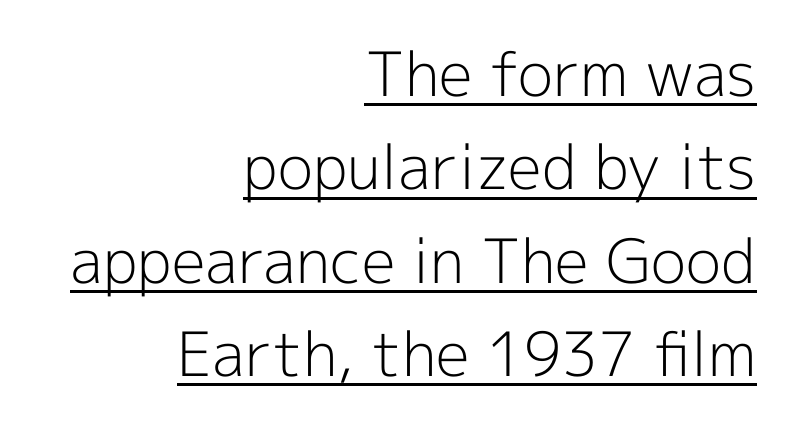
The image shows 61 px light sans-serif type, upright; set right-aligned, normal line spacing (1.53x), normal letter spacing, underlined; a medium x-height.
